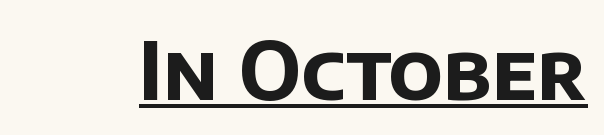
{"serif": "no", "bold": "yes", "weight": "bold", "width": "normal", "stroke_contrast": "low", "x_height": "large", "monospaced": "no", "underline": "yes", "letter_spacing": "normal", "letter_spacing_em": 0.0, "glyph_px": 80}
